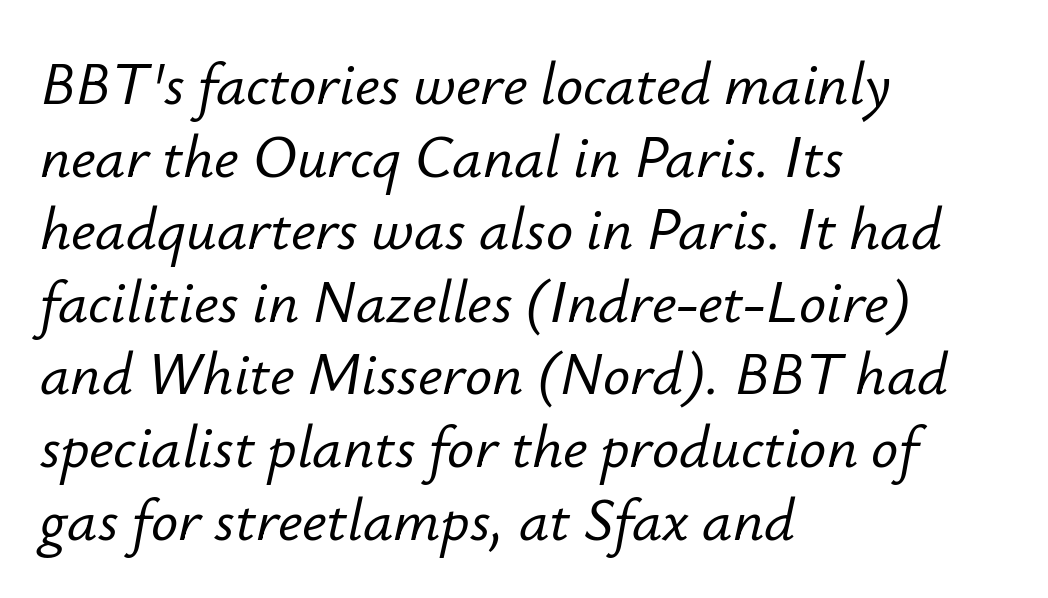
The image shows 60 px text type, italic (leaning right); set left-aligned, line spacing 1.21x, normal letter spacing, not underlined; low stroke contrast and a small x-height.
